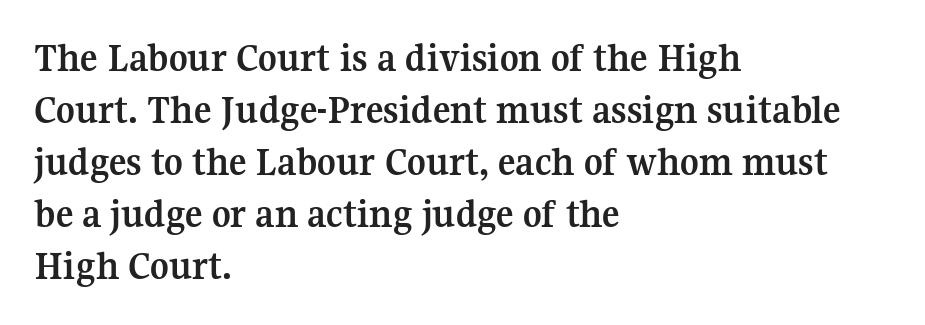
Q: Is the text bold? A: Yes.
Q: Is the text italic (slanted)? A: No, it is upright.
Q: Is the typeface a serif or a sans-serif typeface? A: Serif.
Q: Is the text underlined? A: No.
Q: How is the paragraph aligned? A: Left-aligned.
Q: Is the spacing between letters normal or unusually wide? A: Normal.
Q: Is the spacing between lines tight, normal or loose? A: Normal.
Q: Width (condensed, normal, or wide)? A: Normal.
Q: Stroke contrast? A: Medium.
Q: x-height? A: Medium.
Q: Monospaced? A: No.
